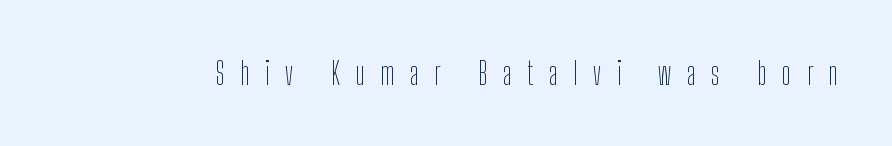
The image shows 31 px thin, condensed sans-serif type, upright; set unusually wide letter spacing (+0.5 em), not underlined; low stroke contrast and a medium x-height.
